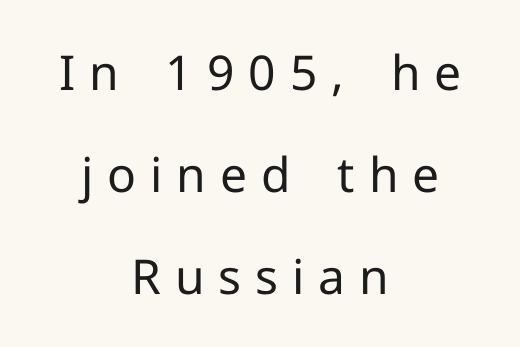
{"serif": "no", "italic": "no", "bold": "no", "weight": "regular", "width": "normal", "stroke_contrast": "low", "x_height": "medium", "monospaced": "no", "underline": "no", "align": "center", "line_spacing": "loose", "line_spacing_ratio": 2.12, "letter_spacing": "wide", "letter_spacing_em": 0.29, "glyph_px": 48}
